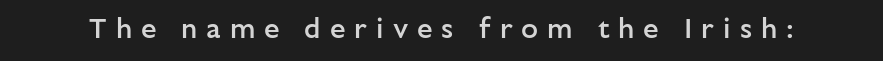
{"serif": "no", "italic": "no", "bold": "semi", "weight": "semibold", "width": "normal", "stroke_contrast": "low", "x_height": "medium", "monospaced": "no", "underline": "no", "letter_spacing": "wide", "letter_spacing_em": 0.32, "glyph_px": 28}
